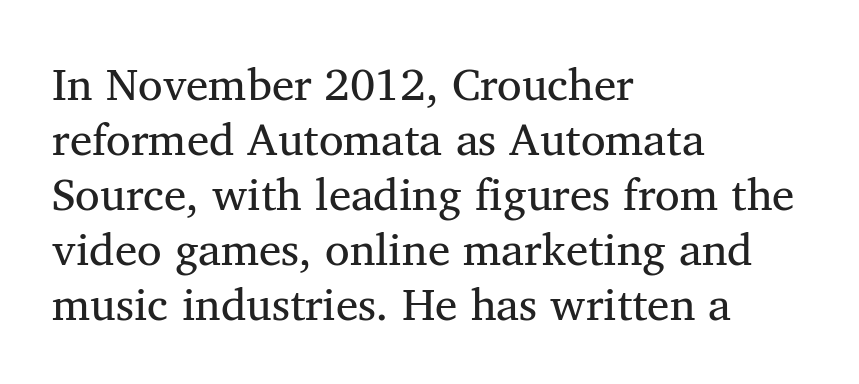
{"serif": "yes", "italic": "no", "width": "normal", "stroke_contrast": "medium", "x_height": "medium", "monospaced": "no", "underline": "no", "align": "left", "line_spacing_ratio": 1.22, "letter_spacing": "normal", "letter_spacing_em": 0.0, "glyph_px": 45}
